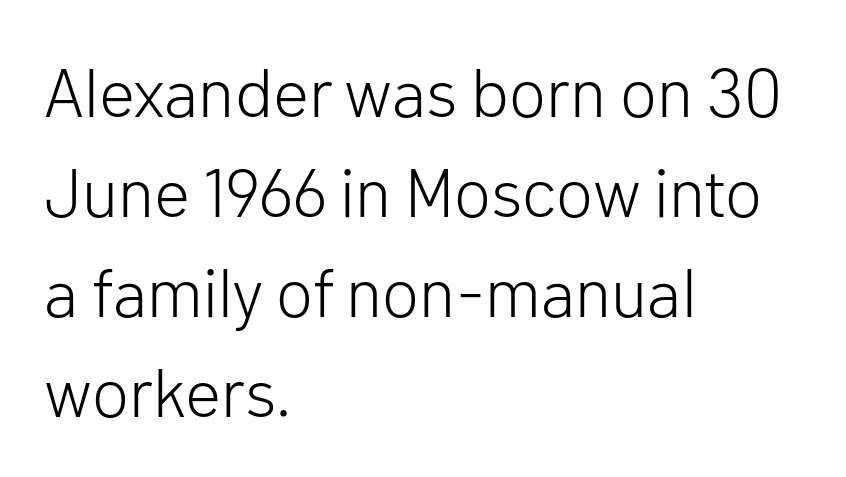
Rows of type keep a routine distance in the vertical direction. Check the space under the baseline: it is left empty. The compositor pushed each line to the left boundary. You could not count columns in this text — the font is proportionally spaced.
